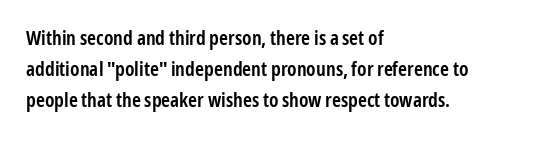
The image shows 20 px text type, upright; set left-aligned, normal line spacing (1.56x), normal letter spacing, not underlined.
